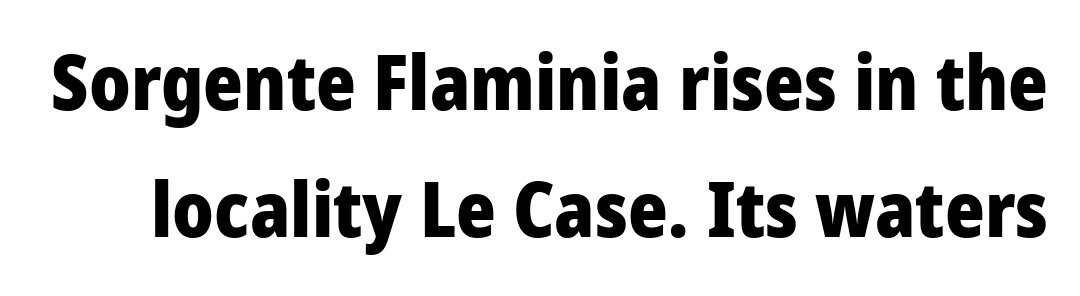
The image shows 76 px heavy, condensed sans-serif type, upright; set normal line spacing (1.67x), normal letter spacing, not underlined; low stroke contrast and a large x-height.
